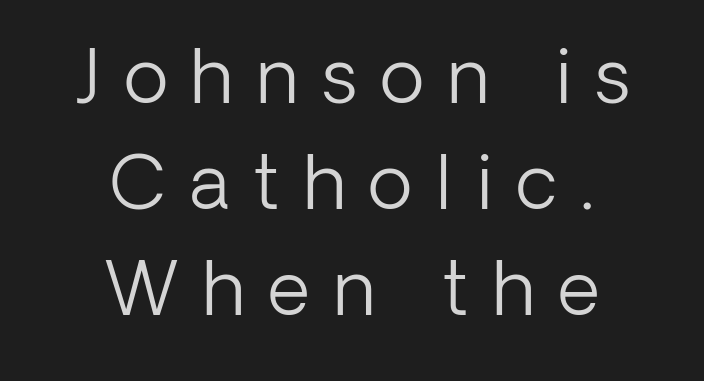
Type style note: lacks serifs. Leading matches the norm, producing a regular column. The passage is arranged like a title page — every line centered. No italicization has been applied; the sample stays upright. The face looks like a standard text weight, possibly lighter.
